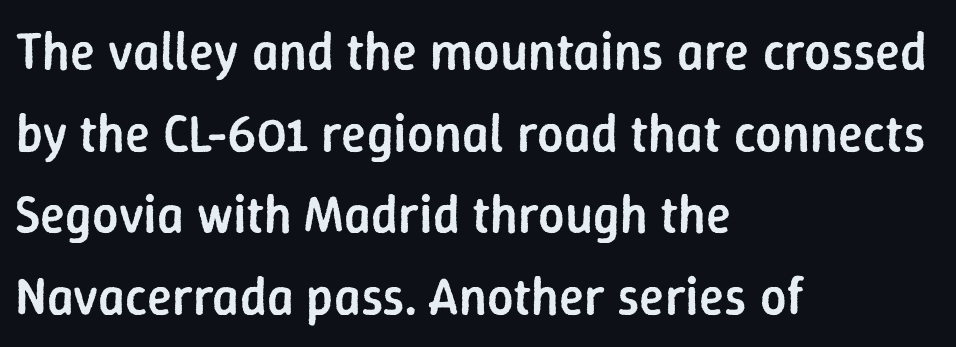
The image shows 52 px semibold sans-serif type, upright; set left-aligned, normal line spacing (1.57x), normal letter spacing, not underlined; low stroke contrast and a medium x-height.
